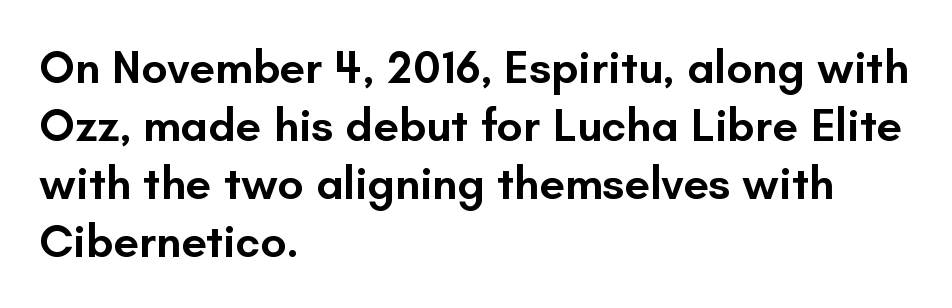
{"serif": "no", "italic": "no", "bold": "semi", "weight": "semibold", "width": "normal", "stroke_contrast": "low", "x_height": "small", "monospaced": "no", "underline": "no", "align": "left", "line_spacing": "normal", "line_spacing_ratio": 1.26, "letter_spacing": "normal", "letter_spacing_em": 0.0, "glyph_px": 46}
